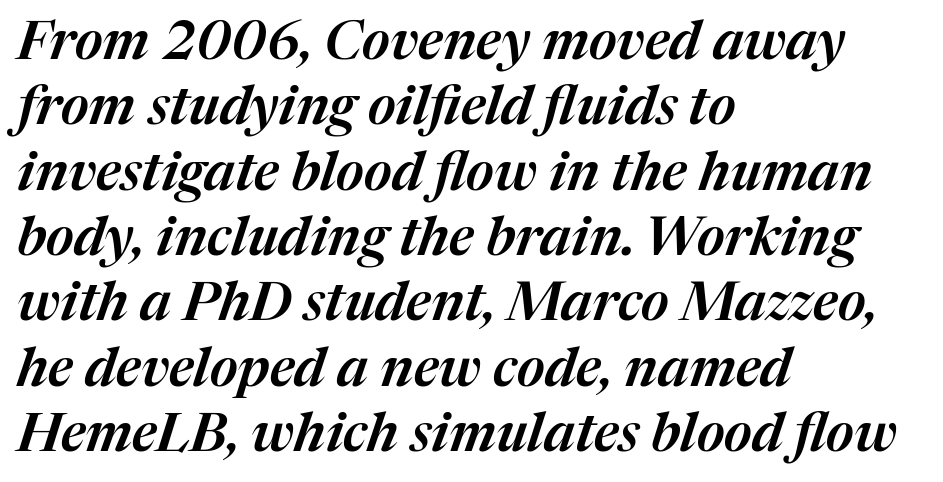
{"italic": "yes", "lean": "right", "slant_degrees": 17, "width": "normal", "stroke_contrast": "medium", "x_height": "medium", "monospaced": "no", "underline": "no", "align": "left", "line_spacing_ratio": 1.21, "letter_spacing": "normal", "letter_spacing_em": 0.0, "glyph_px": 54}
